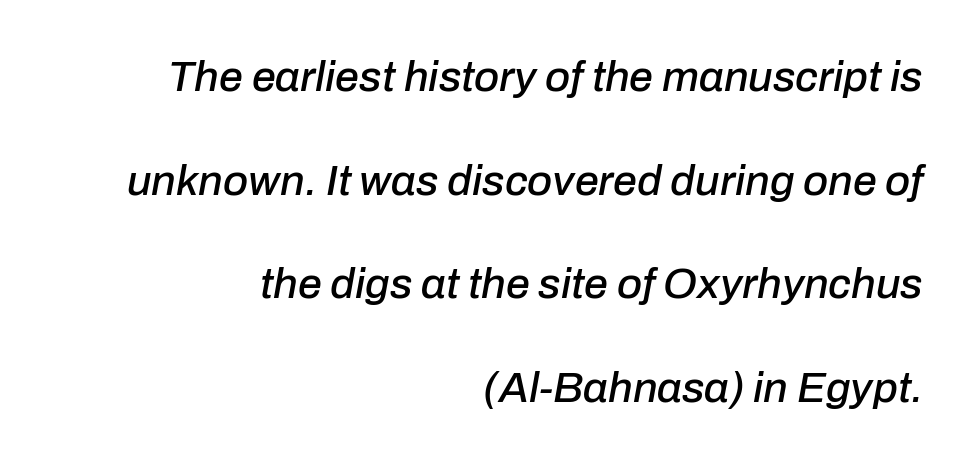
{"italic": "yes", "lean": "right", "slant_degrees": 10, "width": "normal", "stroke_contrast": "low", "x_height": "medium", "monospaced": "no", "underline": "no", "align": "right", "line_spacing": "loose", "line_spacing_ratio": 2.41, "letter_spacing": "normal", "letter_spacing_em": 0.0, "glyph_px": 43}
